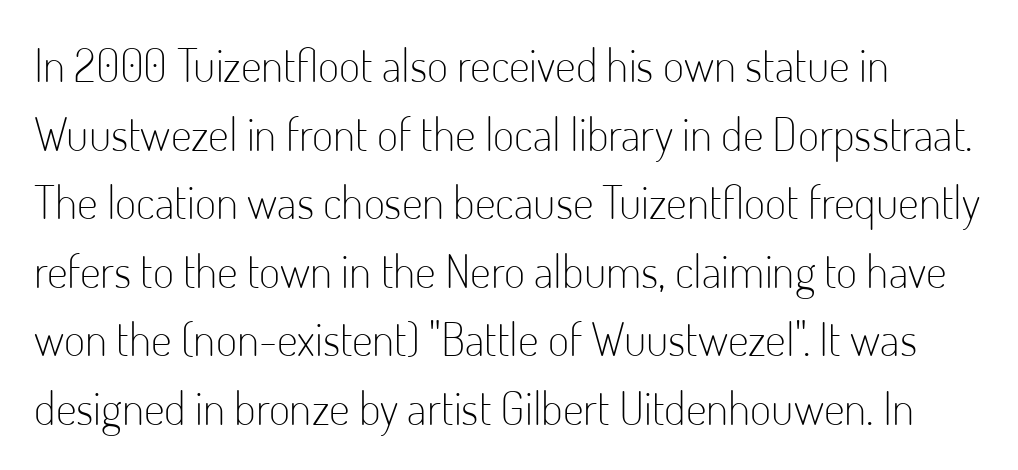
The characters are drawn with everyday or finer stroke widths. Note: no serifs on the glyphs. Each row of text sits above clean, open space. The rows are spaced the way most documents space them.
